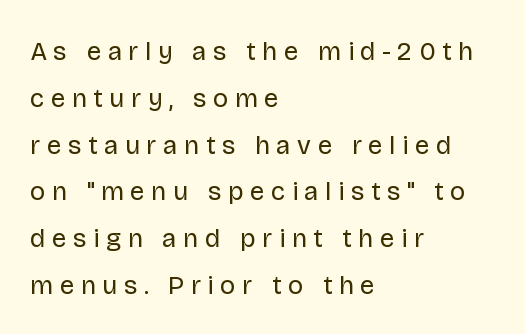
The image shows 26 px text type, upright; set left-aligned, line spacing 1.8x, unusually wide letter spacing (+0.25 em), not underlined.
